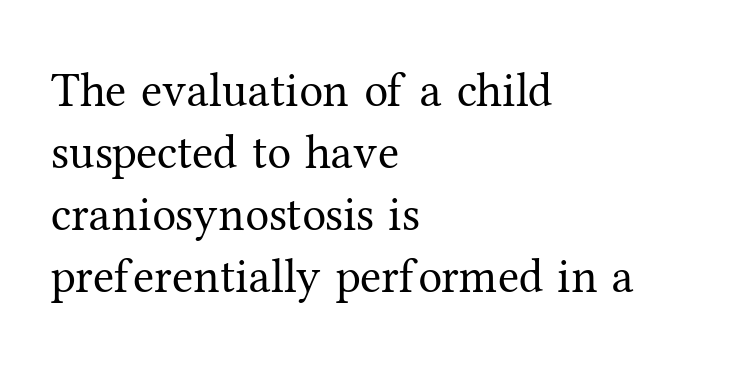
{"serif": "yes", "italic": "no", "bold": "no", "weight": "regular", "width": "normal", "stroke_contrast": "medium", "x_height": "medium", "monospaced": "no", "underline": "no", "align": "left", "line_spacing": "normal", "line_spacing_ratio": 1.29, "letter_spacing": "normal", "letter_spacing_em": 0.0, "glyph_px": 48}
